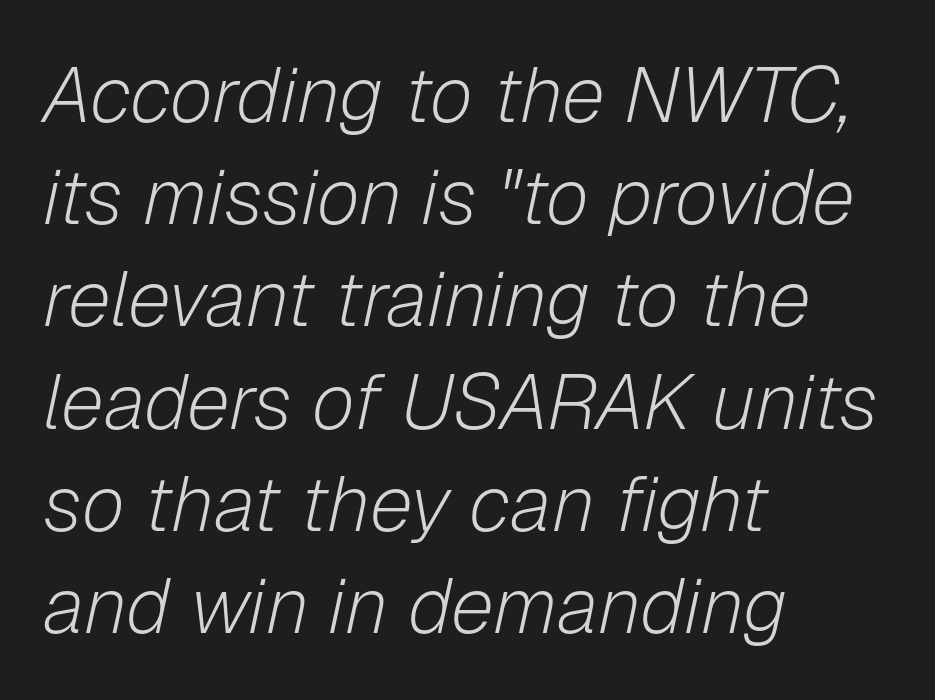
Q: Is the text bold? A: No.
Q: Is the text italic (slanted)? A: Yes, it leans right by about 12 degrees.
Q: Is the text underlined? A: No.
Q: How is the paragraph aligned? A: Left-aligned.
Q: Is the spacing between letters normal or unusually wide? A: Normal.
Q: Is the spacing between lines tight, normal or loose? A: Normal.
Q: Width (condensed, normal, or wide)? A: Normal.
Q: Stroke contrast? A: Low.
Q: x-height? A: Medium.
Q: Monospaced? A: No.
